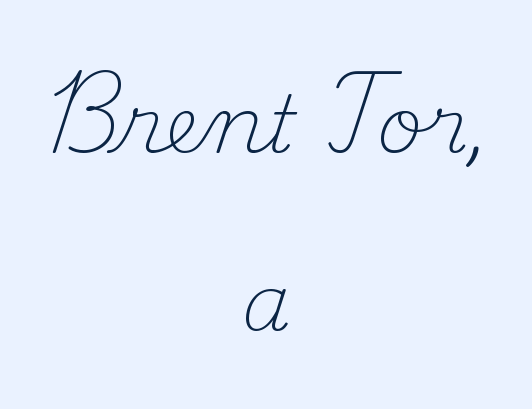
The image shows 79 px light serif type; set centered, loose line spacing (2.25x), normal letter spacing, not underlined; medium stroke contrast and a small x-height.
